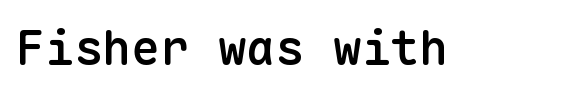
Lines of text with bare space underneath. In terms of letterform style, serifs are entirely absent. This is roman type, the default non-slanted kind. Monospaced: the letters line up in strict vertical columns. A semibold gives these letters moderate extra thickness, short of bold.
